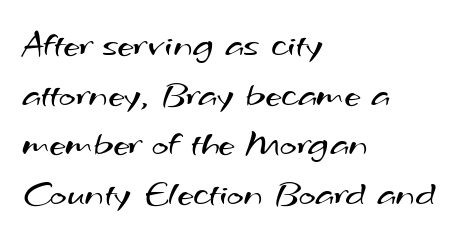
The image shows 36 px regular-weight, wide sans-serif type; set left-aligned, normal line spacing (1.38x), normal letter spacing, not underlined; medium stroke contrast and a small x-height.
